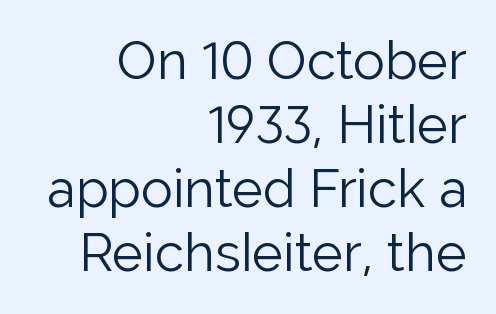
{"serif": "no", "italic": "no", "bold": "no", "weight": "light", "width": "normal", "stroke_contrast": "low", "x_height": "medium", "monospaced": "no", "underline": "no", "align": "right", "line_spacing_ratio": 1.21, "letter_spacing": "normal", "letter_spacing_em": 0.0, "glyph_px": 53}
